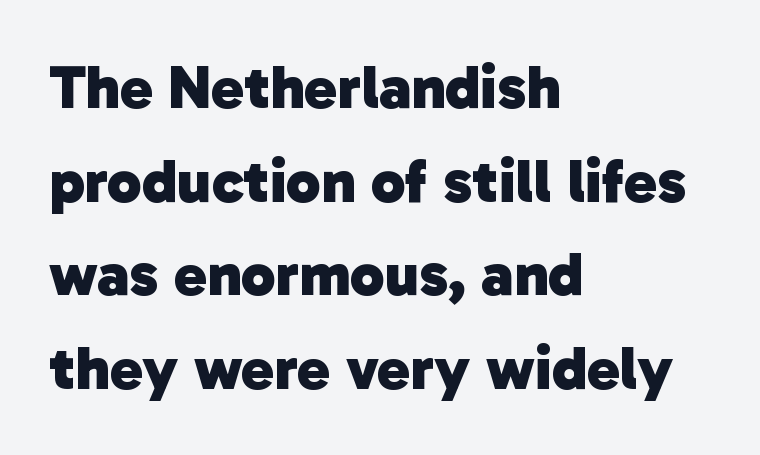
This sample is left-justified, so line endings fall wherever the words run out. Observe the ordinary spacing: letters are neighbours, not strangers. Plain, unruled lines of type. Note: no serifs on the glyphs. Proportional: the letters do not fall into vertical columns.
